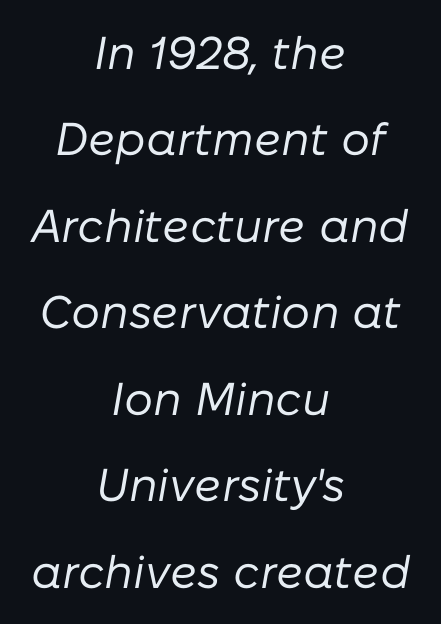
The image shows 46 px regular-weight type, italic (leaning right); set centered, line spacing 1.88x, normal letter spacing, not underlined; low stroke contrast and a medium x-height.
